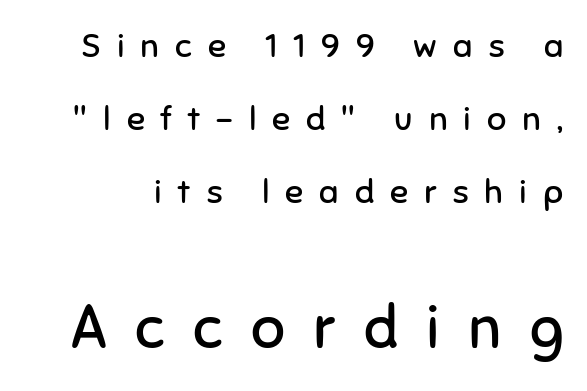
The image shows 60 px regular-weight sans-serif type, upright; set loose line spacing (2.14x), unusually wide letter spacing (+0.47 em), not underlined; the second (bottom) block is 1.76x larger; low stroke contrast and a medium x-height.
